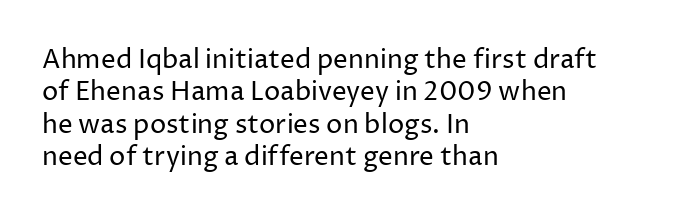
Line spacing here is normal. Nobody touched the tracking dial on this one. Quick note: underline off. Designer's note — italics off, roman on. The lines are quadded left.
